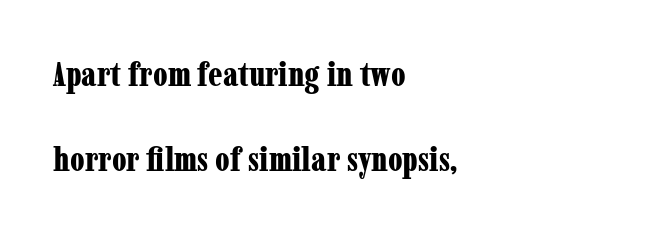
Q: Is the text bold? A: Yes.
Q: Is the text italic (slanted)? A: No, it is upright.
Q: Is the typeface a serif or a sans-serif typeface? A: Serif.
Q: Is the text underlined? A: No.
Q: How is the paragraph aligned? A: Left-aligned.
Q: Is the spacing between letters normal or unusually wide? A: Normal.
Q: Is the spacing between lines tight, normal or loose? A: Loose.
Q: Width (condensed, normal, or wide)? A: Condensed.
Q: Stroke contrast? A: Low.
Q: x-height? A: Medium.
Q: Monospaced? A: No.
